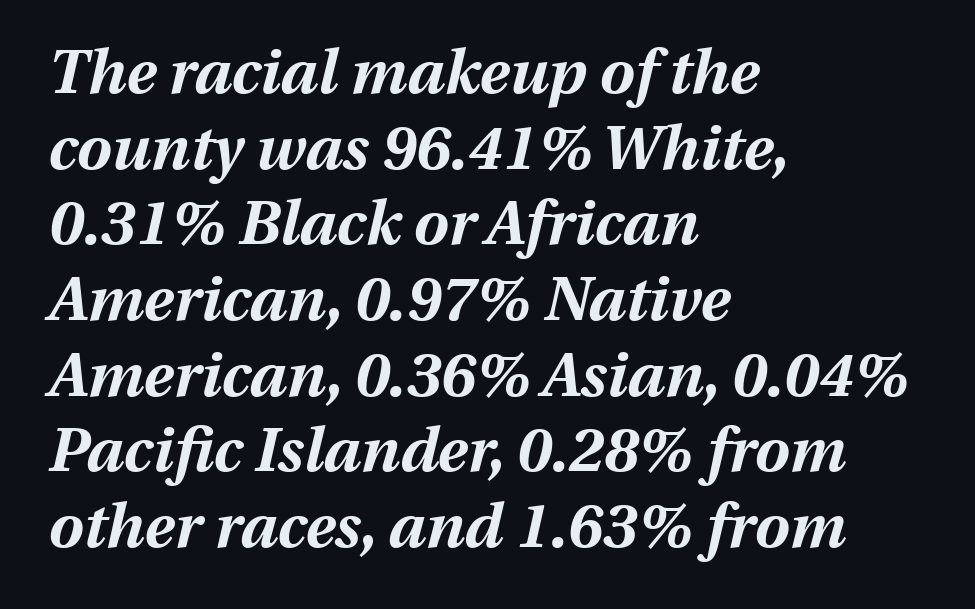
The image shows 62 px bold type, italic (leaning right); set left-aligned, line spacing 1.22x, normal letter spacing, not underlined; medium stroke contrast and a medium x-height.
